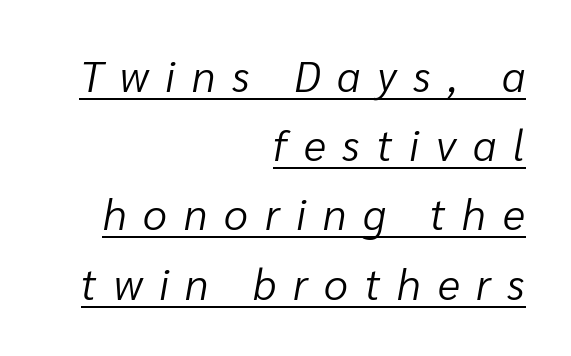
Q: Is the text bold? A: No.
Q: Is the text italic (slanted)? A: Yes, it leans right by about 10 degrees.
Q: Is the text underlined? A: Yes.
Q: How is the paragraph aligned? A: Right-aligned.
Q: Is the spacing between letters normal or unusually wide? A: Unusually wide.
Q: Is the spacing between lines tight, normal or loose? A: Normal.
Q: Width (condensed, normal, or wide)? A: Normal.
Q: Stroke contrast? A: Low.
Q: x-height? A: Medium.
Q: Monospaced? A: No.
